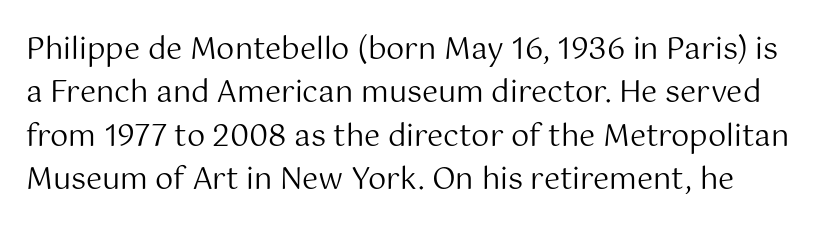
The image shows 29 px regular-weight sans-serif type, upright; set normal line spacing (1.5x), normal letter spacing, not underlined; medium stroke contrast and a medium x-height.
